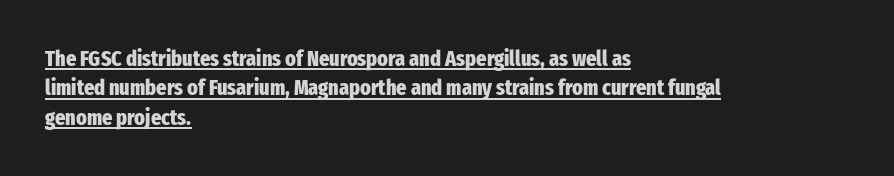
Which margin do the lines hug? The left one — the right edge is uneven. In terms of leading, this rendering sits right in the middle. No italicization has been applied; the sample stays upright. How heavy is the stroke? Heavy — this is a bold. Compared with undecorated copy, this sample adds a rule below the words.
